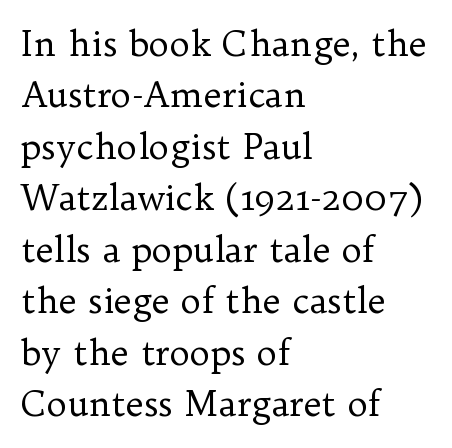
The image shows 35 px regular-weight serif type, upright; set left-aligned, normal line spacing (1.47x), normal letter spacing, not underlined; low stroke contrast and a medium x-height.
